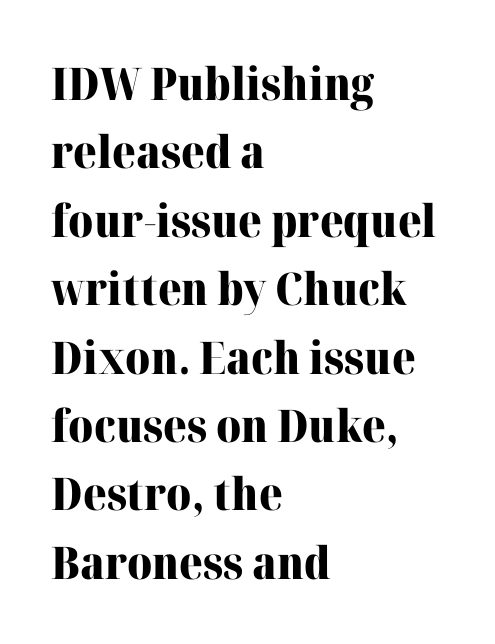
Typeset ragged right — the left edge is the straight one. Plenty of ink on the page — the face is bold. This sample has the flowing, uneven cadence of proportional lettering. What stands out about the letter spacing? Nothing — it is the standard amount. Honestly, the row spacing looks completely unremarkable.
